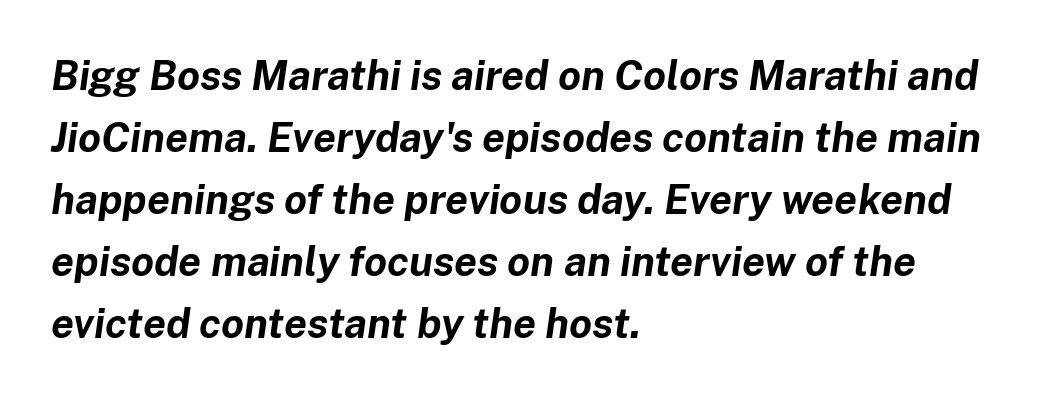
The image shows 41 px bold type, italic (leaning right); set left-aligned, normal line spacing (1.51x), normal letter spacing, not underlined; low stroke contrast and a medium x-height.
